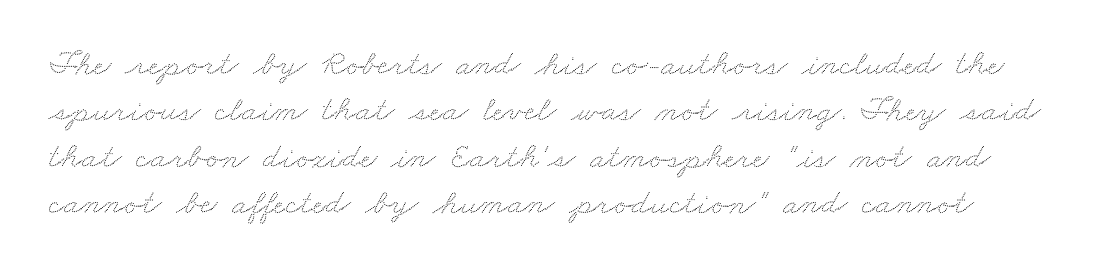
Q: Is the text underlined? A: No.
Q: Is the spacing between letters normal or unusually wide? A: Normal.
Q: Is the spacing between lines tight, normal or loose? A: Normal.
Q: Width (condensed, normal, or wide)? A: Wide.
Q: Stroke contrast? A: Low.
Q: x-height? A: Small.
Q: Monospaced? A: No.
